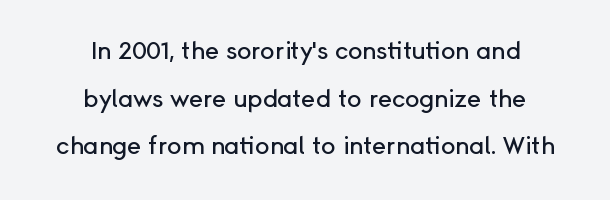
This block would shrink considerably if given ordinary leading; it's expanded now. Underlining? Definitely not there. Does the copy run flush right? No — it is centered line by line. A roman cut, with each character standing at attention.
